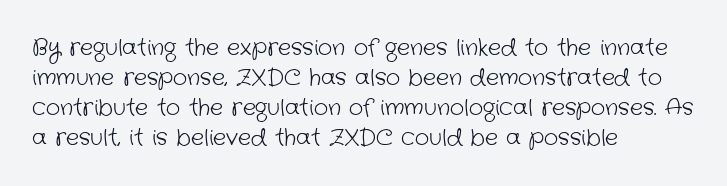
The image shows 22 px text type; set left-aligned, normal line spacing (1.36x), normal letter spacing, not underlined.
